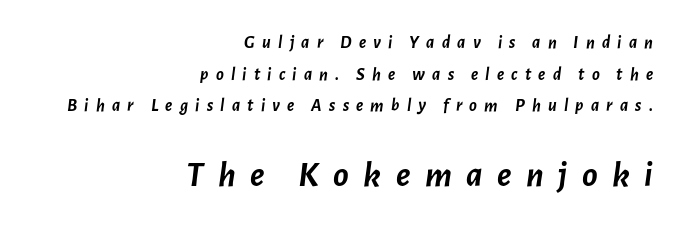
{"italic": "yes", "lean": "right", "slant_degrees": 7, "bold": "yes", "weight": "semibold", "width": "normal", "stroke_contrast": "low", "x_height": "medium", "monospaced": "no", "underline": "no", "align": "right", "line_spacing_ratio": 1.76, "letter_spacing": "wide", "letter_spacing_em": 0.4, "larger_block": "second", "size_ratio": 2.0, "glyph_px": 36}
